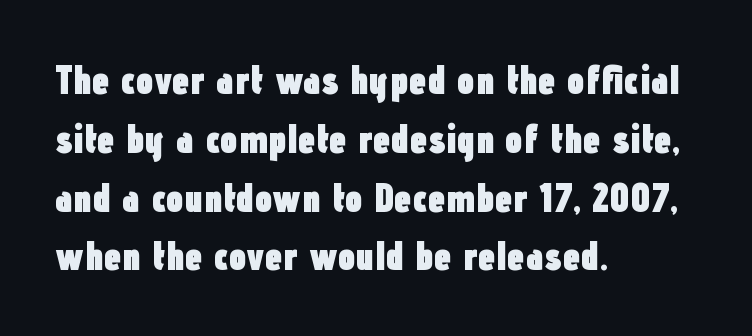
{"serif": "no", "italic": "no", "bold": "yes", "weight": "heavy", "width": "condensed", "stroke_contrast": "low", "x_height": "medium", "monospaced": "no", "underline": "no", "align": "left", "line_spacing": "normal", "line_spacing_ratio": 1.47, "letter_spacing": "normal", "letter_spacing_em": 0.0, "glyph_px": 40}
